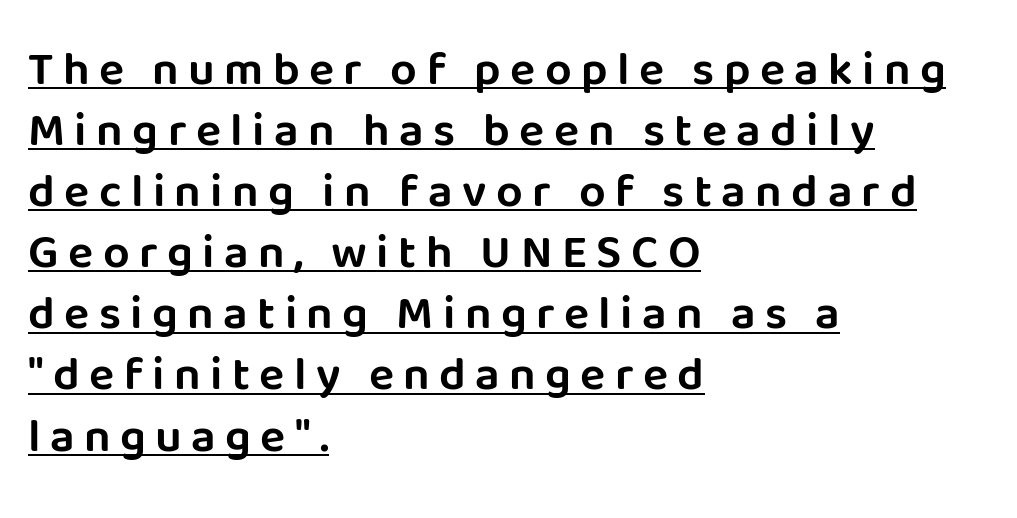
Q: Is the text italic (slanted)? A: No, it is upright.
Q: Is the typeface a serif or a sans-serif typeface? A: Sans-serif.
Q: Is the text underlined? A: Yes.
Q: How is the paragraph aligned? A: Left-aligned.
Q: Is the spacing between letters normal or unusually wide? A: Unusually wide.
Q: Is the spacing between lines tight, normal or loose? A: Normal.
Q: Width (condensed, normal, or wide)? A: Normal.
Q: Stroke contrast? A: Low.
Q: x-height? A: Large.
Q: Monospaced? A: No.
